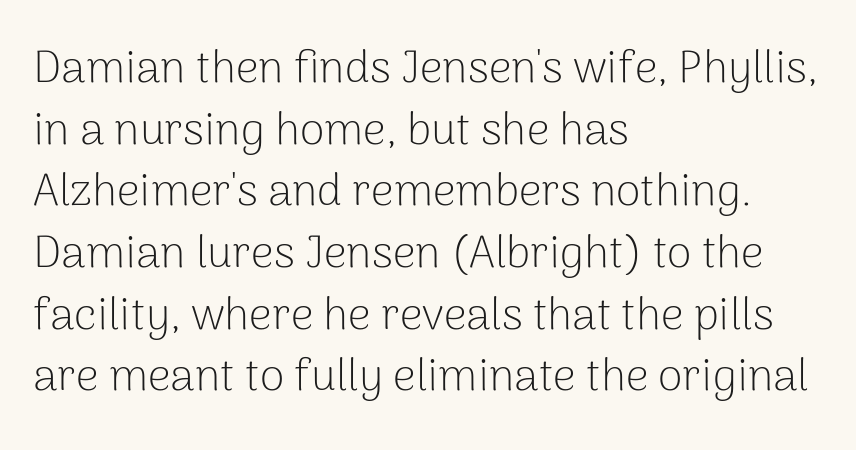
This sample uses plain, unmodified letter spacing. Check under the words: just untouched page. Notice how the stems are strictly vertical — no italics here. Where is the straight margin? On the left. Regular leading. Proportional: the letters do not fall into vertical columns.
